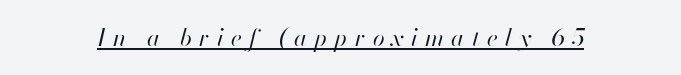
The image shows 24 px text type, italic (leaning right); set unusually wide letter spacing (+0.3 em), underlined.
